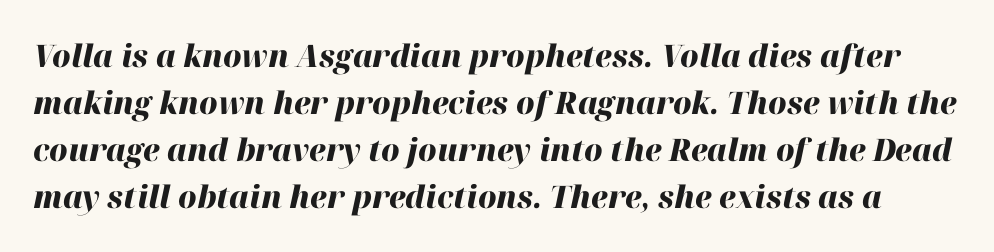
{"italic": "yes", "lean": "right", "slant_degrees": 12, "bold": "yes", "weight": "heavy", "width": "normal", "stroke_contrast": "high", "x_height": "medium", "monospaced": "no", "underline": "no", "line_spacing": "normal", "line_spacing_ratio": 1.52, "letter_spacing": "normal", "letter_spacing_em": 0.0, "glyph_px": 31}
